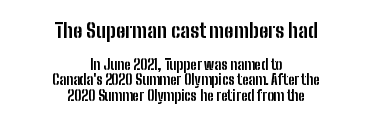
Q: Is the text bold? A: Yes.
Q: Is the text italic (slanted)? A: No, it is upright.
Q: Is the text underlined? A: No.
Q: How is the paragraph aligned? A: Centered.
Q: Is the spacing between letters normal or unusually wide? A: Normal.
Q: Is the spacing between lines tight, normal or loose? A: Tight.
Q: Which block of text is set in a larger size, the first (top) or the second (bottom)? A: The first (top) one.
